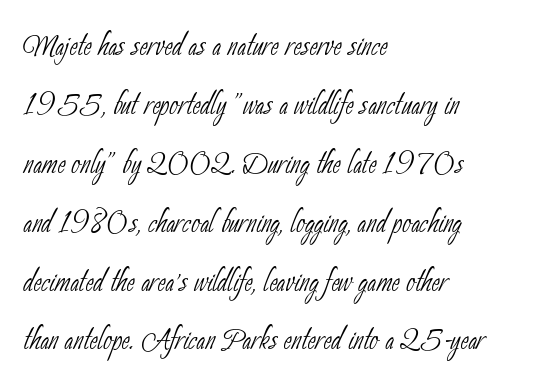
The image shows 39 px thin, condensed sans-serif type; set left-aligned, normal line spacing (1.51x), normal letter spacing, not underlined; low stroke contrast and a small x-height.
